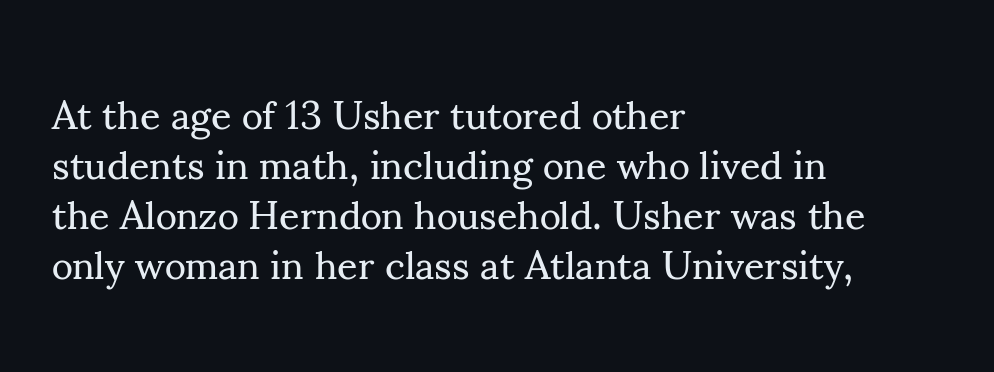
Q: Is the text bold? A: No.
Q: Is the text italic (slanted)? A: No, it is upright.
Q: Is the typeface a serif or a sans-serif typeface? A: Serif.
Q: Is the text underlined? A: No.
Q: How is the paragraph aligned? A: Left-aligned.
Q: Is the spacing between letters normal or unusually wide? A: Normal.
Q: Is the spacing between lines tight, normal or loose? A: Normal.
Q: Width (condensed, normal, or wide)? A: Normal.
Q: Stroke contrast? A: Medium.
Q: x-height? A: Small.
Q: Monospaced? A: No.
